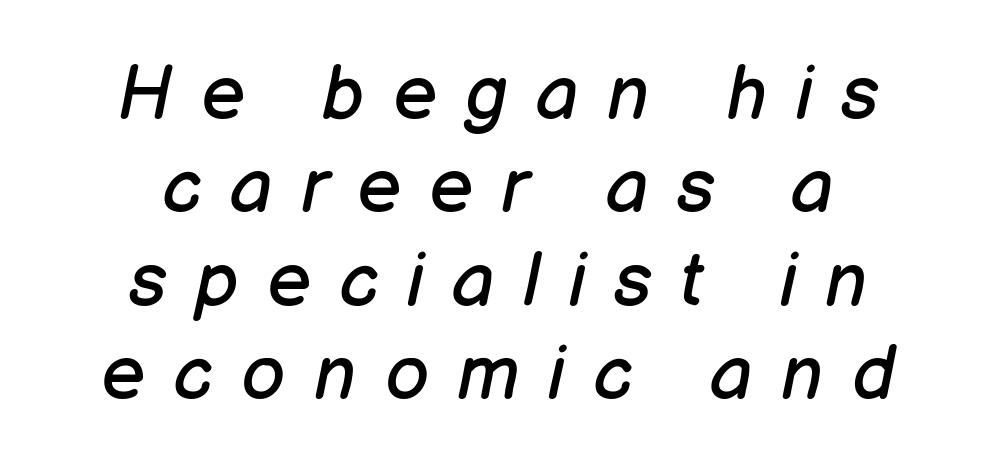
Q: Is the text bold? A: No.
Q: Is the text italic (slanted)? A: Yes, it leans right by about 12 degrees.
Q: Is the text underlined? A: No.
Q: How is the paragraph aligned? A: Centered.
Q: Is the spacing between letters normal or unusually wide? A: Unusually wide.
Q: Width (condensed, normal, or wide)? A: Normal.
Q: Stroke contrast? A: Low.
Q: x-height? A: Medium.
Q: Monospaced? A: No.
